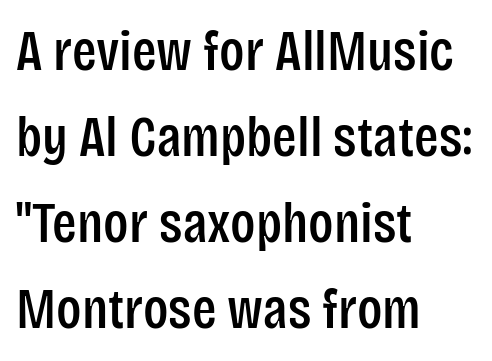
{"serif": "no", "italic": "no", "width": "condensed", "stroke_contrast": "low", "x_height": "large", "monospaced": "no", "underline": "no", "align": "left", "line_spacing": "normal", "line_spacing_ratio": 1.51, "letter_spacing": "normal", "letter_spacing_em": 0.0, "glyph_px": 57}
